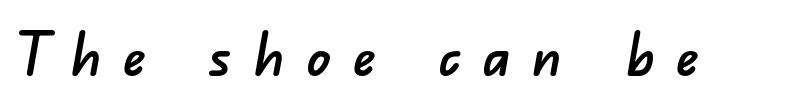
Classification — sans serif. Any mark beneath the type? The region is blank. Do the characters align in a grid? No, the font is proportional. Look at the tracking — it's clearly loosened, letters drifting apart.
